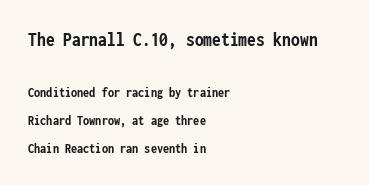
Q: Is the text bold? A: Yes.
Q: Is the text italic (slanted)? A: No, it is upright.
Q: Is the text underlined? A: No.
Q: How is the paragraph aligned? A: Left-aligned.
Q: Is the spacing between letters normal or unusually wide? A: Normal.
Q: Is the spacing between lines tight, normal or loose? A: Loose.
Q: Which block of text is set in a larger size, the first (top) or the second (bottom)? A: The first (top) one.
